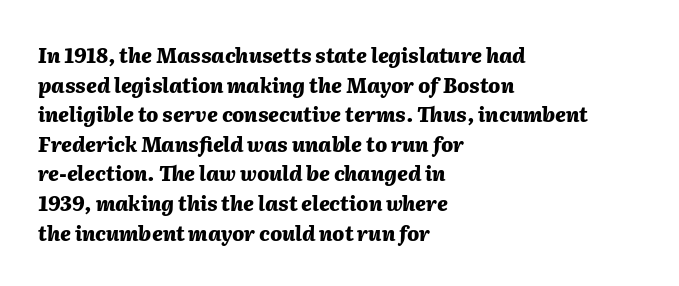
{"italic": "yes", "lean": "right", "slant_degrees": 2, "bold": "yes", "underline": "no", "align": "left", "line_spacing": "normal", "line_spacing_ratio": 1.48, "letter_spacing": "normal", "letter_spacing_em": 0.0, "glyph_px": 20}
